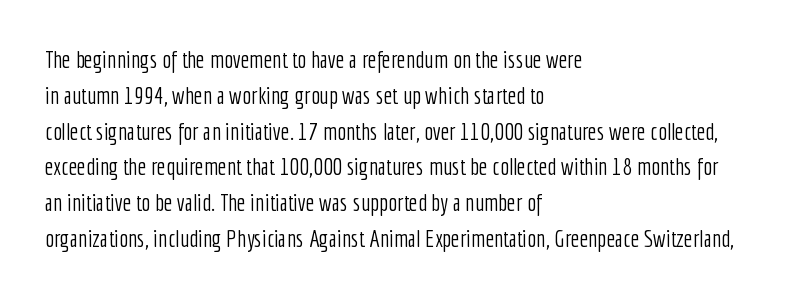
Q: Is the text bold? A: No.
Q: Is the text italic (slanted)? A: No, it is upright.
Q: Is the text underlined? A: No.
Q: How is the paragraph aligned? A: Left-aligned.
Q: Is the spacing between letters normal or unusually wide? A: Normal.
Q: Is the spacing between lines tight, normal or loose? A: Normal.
